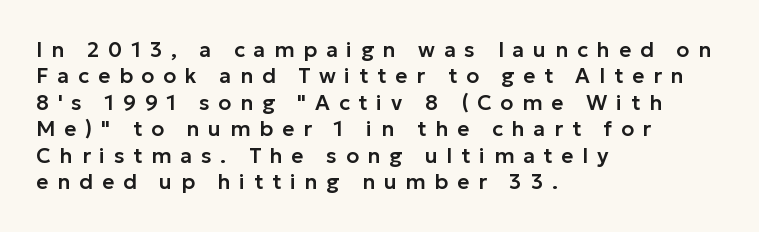
Q: Is the text italic (slanted)? A: No, it is upright.
Q: Is the text underlined? A: No.
Q: How is the paragraph aligned? A: Left-aligned.
Q: Is the spacing between letters normal or unusually wide? A: Unusually wide.
Q: Is the spacing between lines tight, normal or loose? A: Normal.
